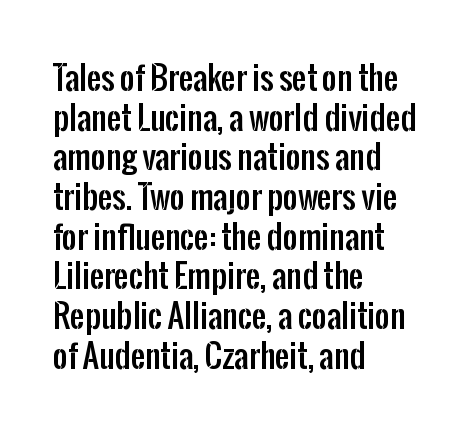
The image shows 32 px condensed sans-serif type, upright; set left-aligned, line spacing 1.24x, normal letter spacing, not underlined; low stroke contrast and a medium x-height.
